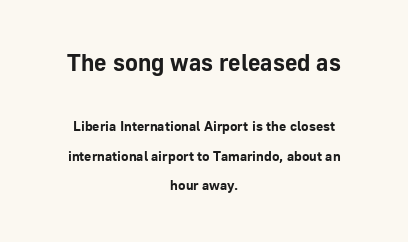
Q: Is the text bold? A: Yes.
Q: Is the text italic (slanted)? A: No, it is upright.
Q: Is the text underlined? A: No.
Q: How is the paragraph aligned? A: Centered.
Q: Is the spacing between letters normal or unusually wide? A: Normal.
Q: Is the spacing between lines tight, normal or loose? A: Loose.
Q: Which block of text is set in a larger size, the first (top) or the second (bottom)? A: The first (top) one.
